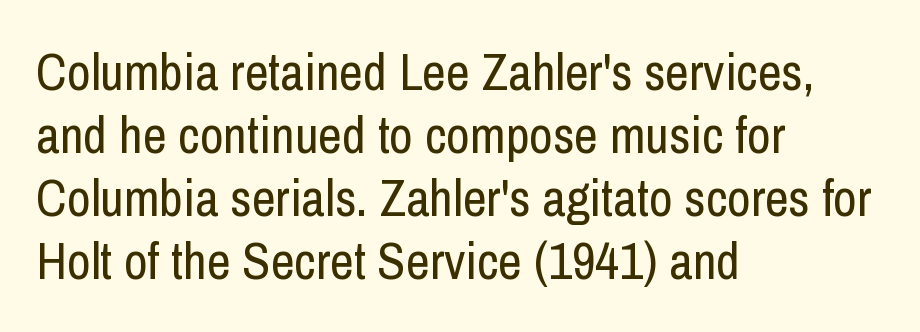
Unmarked baselines from the first word to the last. Does the lettering tilt? It doesn't — this is upright. Character widths vary here, with narrow letters taking less room than wide ones. The paragraph has a hard left edge and a soft right edge. Short note: letters normally spaced.
